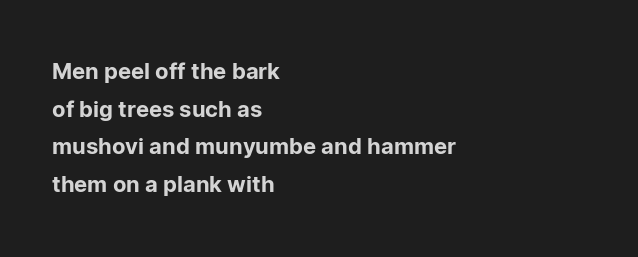
Q: Is the text italic (slanted)? A: No, it is upright.
Q: Is the text underlined? A: No.
Q: How is the paragraph aligned? A: Left-aligned.
Q: Is the spacing between letters normal or unusually wide? A: Normal.
